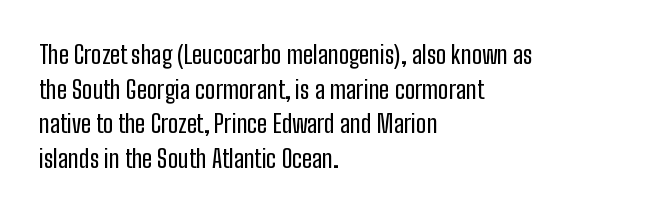
{"italic": "no", "underline": "no", "align": "left", "line_spacing": "normal", "line_spacing_ratio": 1.39, "letter_spacing": "normal", "letter_spacing_em": 0.0, "glyph_px": 25}
